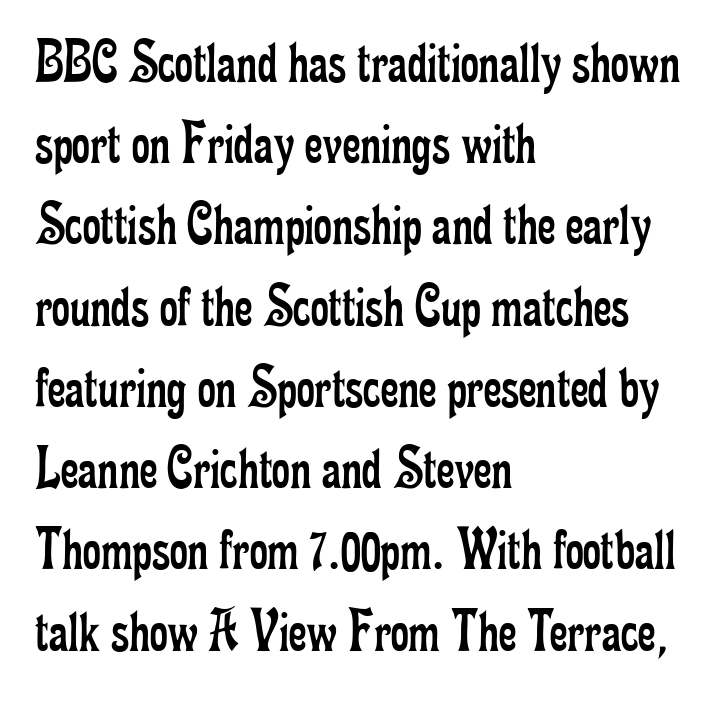
{"serif": "yes", "italic": "no", "bold": "no", "weight": "regular", "width": "condensed", "stroke_contrast": "low", "x_height": "small", "monospaced": "no", "underline": "no", "align": "left", "line_spacing": "normal", "line_spacing_ratio": 1.31, "letter_spacing": "normal", "letter_spacing_em": 0.0, "glyph_px": 62}
